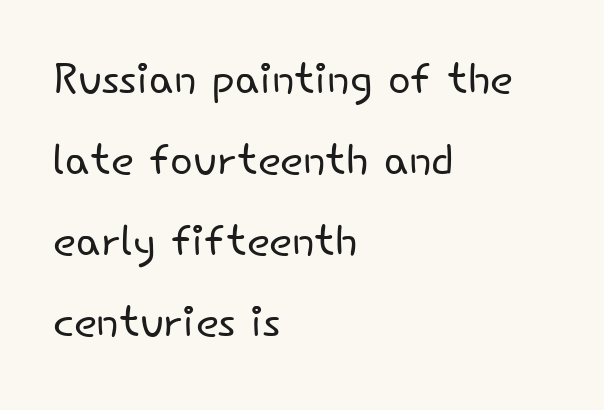
The font sits on the lighter half of the weight spectrum, regular included. Casual observation: everything's shoved over to the left. The letters stand straight up with perfectly vertical stems. The rendering keeps characters at their native spacing. The letters carry no serifs — their stems end cleanly without finishing strokes.
